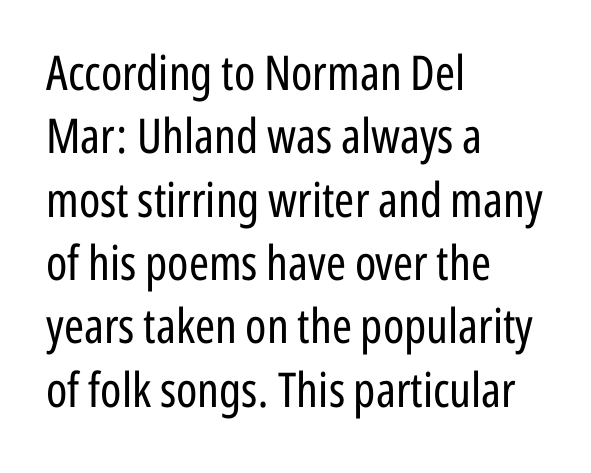
Each word holds together tightly as a unit, with standard inter-letter gaps. Each letter's strokes conclude bluntly, with no projecting serifs. Proportional: the letters do not fall into vertical columns. Visually the block forms a straight wall on the left and a jagged coastline on the right. Lines of text with bare space underneath.
